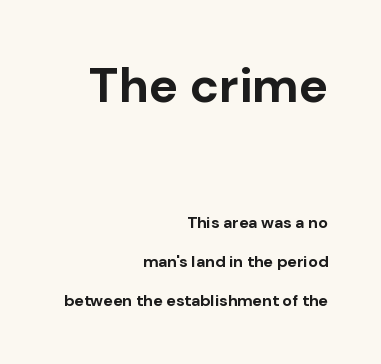
A typesetter would call this proportional, since set widths differ per character. Horizontal bands of white between lines are thick stripes. What kind of face is this? One without serifs — a sans. Heavy-handed strokes throughout: this text is bold.
